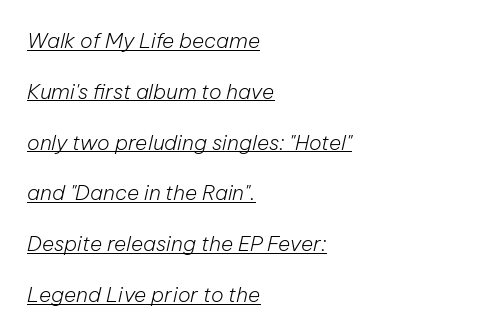
Q: Is the text bold? A: No.
Q: Is the text italic (slanted)? A: Yes, it leans right by about 12 degrees.
Q: Is the text underlined? A: Yes.
Q: How is the paragraph aligned? A: Left-aligned.
Q: Is the spacing between letters normal or unusually wide? A: Normal.
Q: Is the spacing between lines tight, normal or loose? A: Loose.
